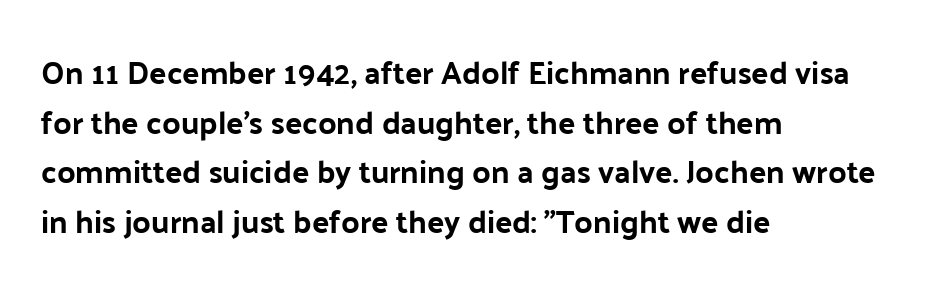
Q: Is the text bold? A: Yes.
Q: Is the text italic (slanted)? A: No, it is upright.
Q: Is the typeface a serif or a sans-serif typeface? A: Sans-serif.
Q: Is the text underlined? A: No.
Q: How is the paragraph aligned? A: Left-aligned.
Q: Is the spacing between letters normal or unusually wide? A: Normal.
Q: Is the spacing between lines tight, normal or loose? A: Normal.
Q: Width (condensed, normal, or wide)? A: Normal.
Q: Stroke contrast? A: Low.
Q: x-height? A: Medium.
Q: Monospaced? A: No.
